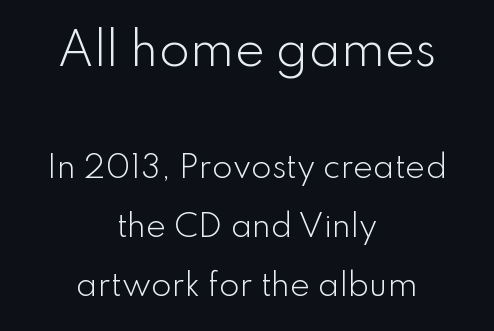
The image shows 45 px light sans-serif type, upright; set centered, loose line spacing (1.97x), normal letter spacing, not underlined; the first (top) block is 1.5x larger; low stroke contrast and a small x-height.
